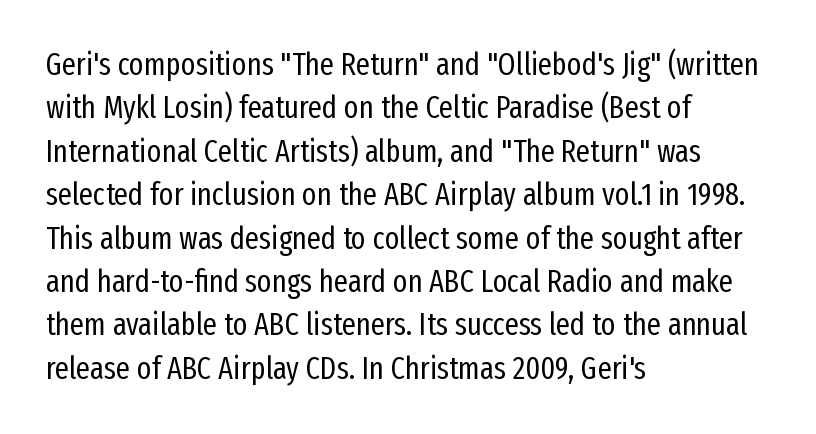
Heaviness? Minimal to ordinary, like unemphasized prose. This sample has the flowing, uneven cadence of proportional lettering. Alignment: flush left. Ascenders rise straight up at ninety degrees. The type family on display is of the sans-serif kind. Baseline-to-baseline distance is the conventional proportion of letter height.
